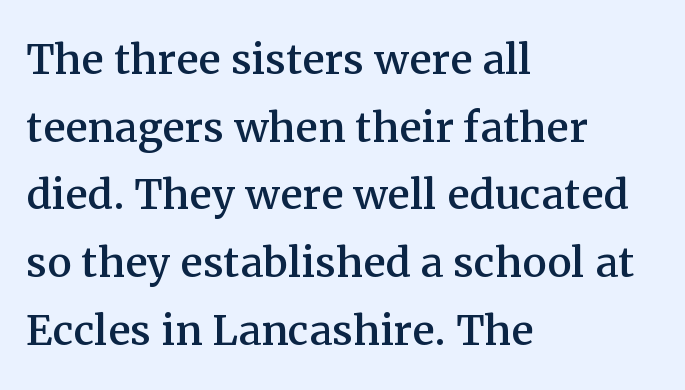
Q: Is the text italic (slanted)? A: No, it is upright.
Q: Is the typeface a serif or a sans-serif typeface? A: Serif.
Q: Is the text underlined? A: No.
Q: How is the paragraph aligned? A: Left-aligned.
Q: Is the spacing between letters normal or unusually wide? A: Normal.
Q: Width (condensed, normal, or wide)? A: Normal.
Q: Stroke contrast? A: Medium.
Q: x-height? A: Medium.
Q: Monospaced? A: No.
